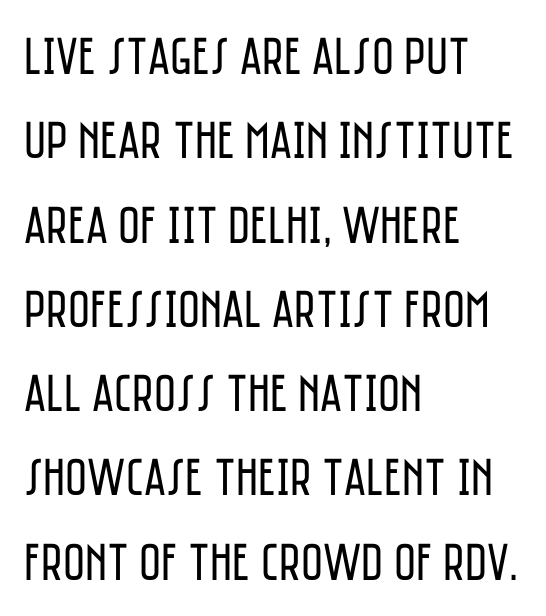
{"serif": "no", "italic": "no", "bold": "no", "weight": "regular", "width": "condensed", "stroke_contrast": "low", "x_height": "large", "monospaced": "no", "underline": "no", "align": "left", "line_spacing": "normal", "line_spacing_ratio": 1.59, "letter_spacing": "normal", "letter_spacing_em": 0.0, "glyph_px": 53}
